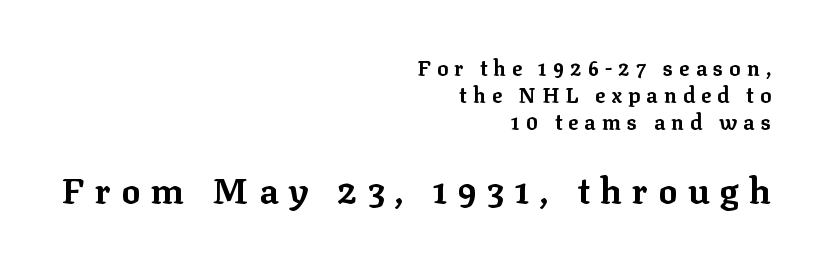
The string is rendered with underlining switched off. Does the bottom block carry the larger type? Yes, it does. Rendered with straight, roman letterforms. Here the designer chose a conventional face with non-uniform glyph widths. Leading: standard.
